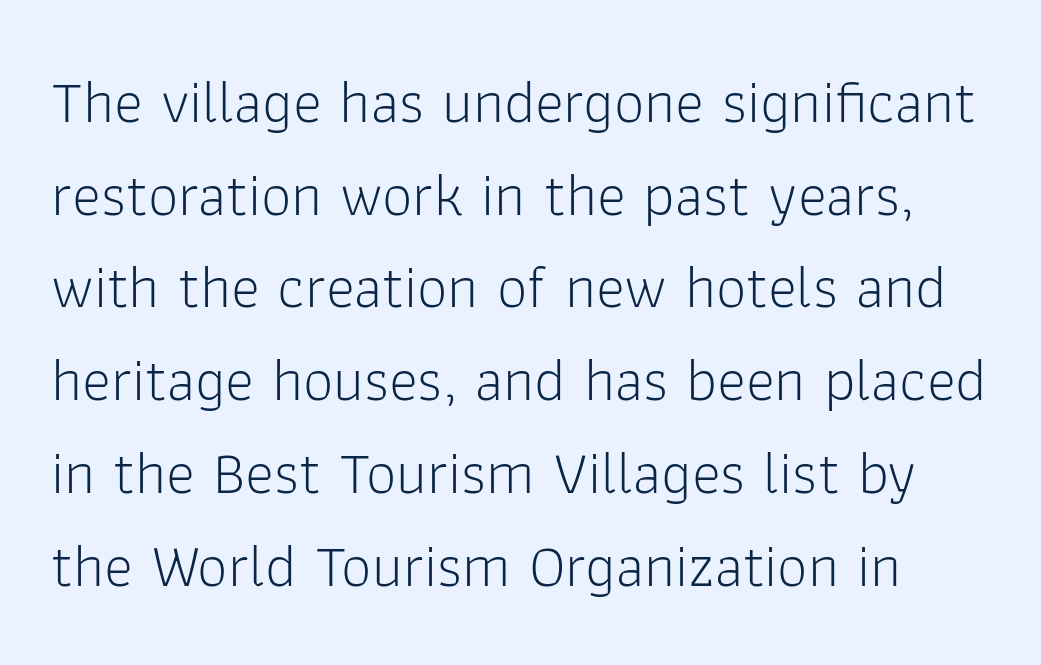
Q: Is the text bold? A: No.
Q: Is the text italic (slanted)? A: No, it is upright.
Q: Is the typeface a serif or a sans-serif typeface? A: Sans-serif.
Q: Is the text underlined? A: No.
Q: Is the spacing between letters normal or unusually wide? A: Normal.
Q: Is the spacing between lines tight, normal or loose? A: Normal.
Q: Width (condensed, normal, or wide)? A: Normal.
Q: Stroke contrast? A: Low.
Q: x-height? A: Medium.
Q: Monospaced? A: No.
